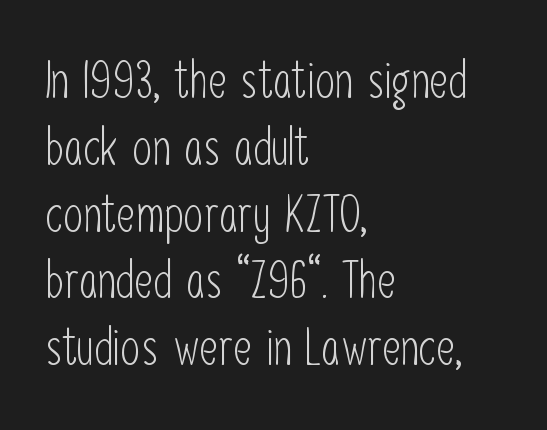
The text was rendered using a sans face with plain stroke endings. Unmarked baselines from the first word to the last. Varying glyph widths throughout — classic text-font behaviour. Is the letter spacing exaggerated? No — it looks like the ordinary default. The designer left line spacing at the default. Summary of weight: not heavy and not bold.
